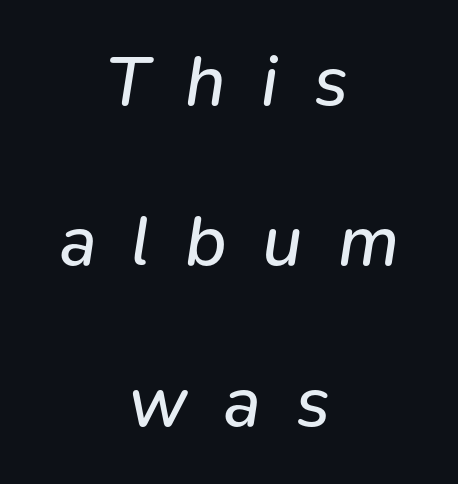
{"italic": "yes", "lean": "right", "slant_degrees": 9, "bold": "no", "weight": "regular", "width": "normal", "stroke_contrast": "low", "x_height": "medium", "monospaced": "no", "underline": "no", "align": "center", "line_spacing": "loose", "line_spacing_ratio": 2.26, "letter_spacing": "wide", "letter_spacing_em": 0.5, "glyph_px": 71}
